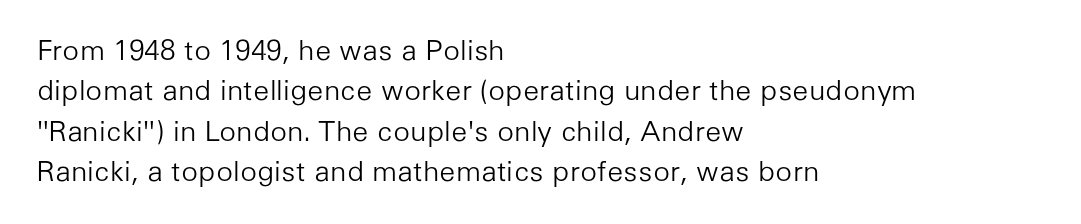
Q: Is the text bold? A: No.
Q: Is the text italic (slanted)? A: No, it is upright.
Q: Is the typeface a serif or a sans-serif typeface? A: Sans-serif.
Q: Is the text underlined? A: No.
Q: How is the paragraph aligned? A: Left-aligned.
Q: Is the spacing between letters normal or unusually wide? A: Normal.
Q: Is the spacing between lines tight, normal or loose? A: Normal.
Q: Width (condensed, normal, or wide)? A: Normal.
Q: Stroke contrast? A: Low.
Q: x-height? A: Medium.
Q: Monospaced? A: No.
